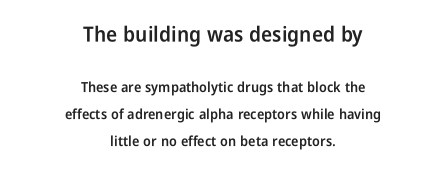
Successive baselines arrive slowly, with a big drop between each. A somewhat darkened texture: the type is semibold rather than bold. Caption: standard tracking, unaltered. The whitespace from short lines is split evenly between both sides.
